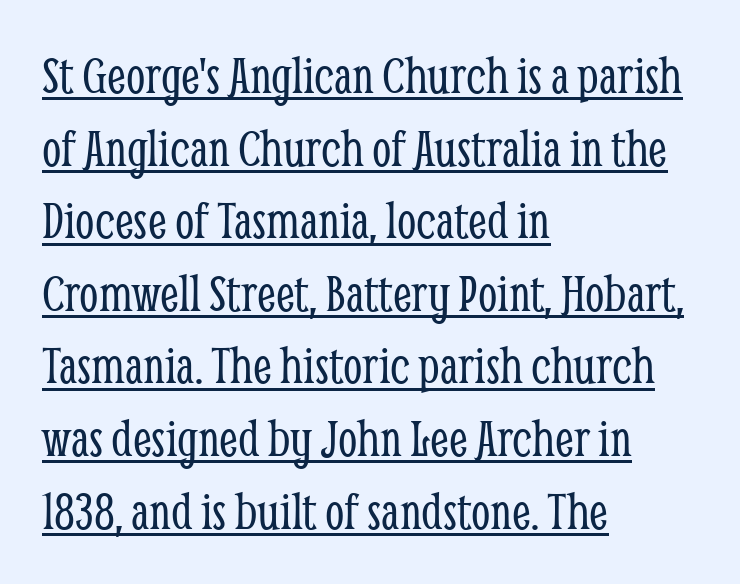
The image shows 55 px light, condensed serif type, upright; set left-aligned, normal line spacing (1.32x), normal letter spacing, underlined; low stroke contrast and a medium x-height.
